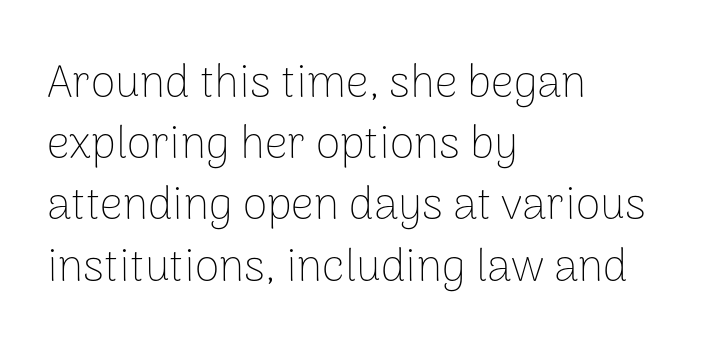
Horizontal alignment here is leftward, the default for most running prose. Nothing unusual about the tracking: characters are spaced as the font intends. The type sits square on the baseline with zero lean. The glyphs are unaccompanied by any horizontal stroke below them. The leading is moderate, giving the passage an even texture.
